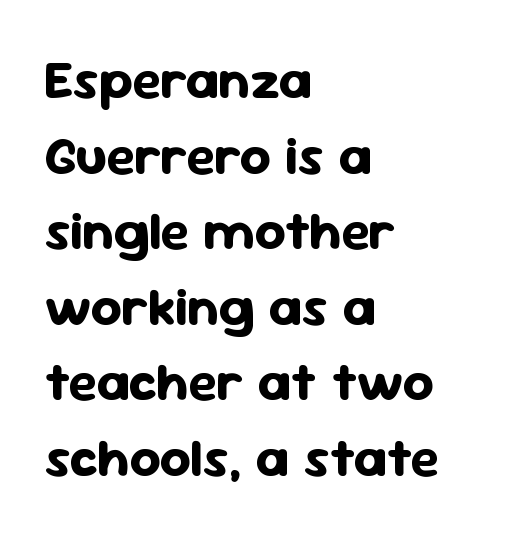
{"serif": "no", "italic": "no", "bold": "yes", "weight": "bold", "width": "normal", "stroke_contrast": "low", "x_height": "medium", "monospaced": "no", "underline": "no", "align": "left", "line_spacing": "normal", "line_spacing_ratio": 1.4, "letter_spacing": "normal", "letter_spacing_em": 0.0, "glyph_px": 54}
